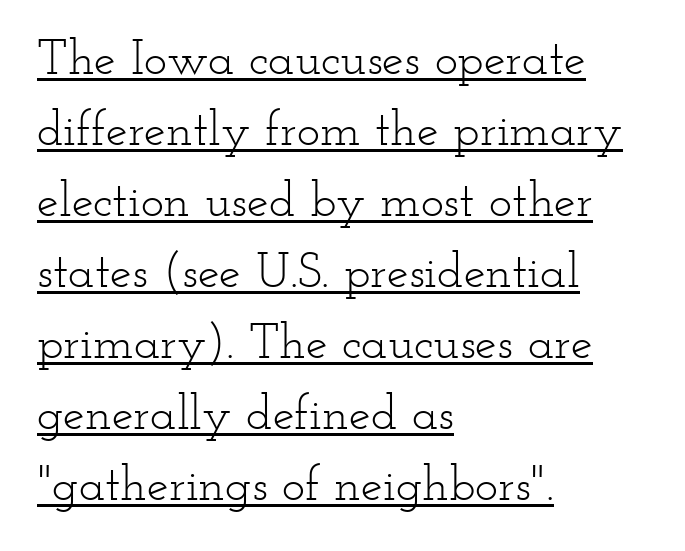
{"serif": "yes", "italic": "no", "bold": "no", "weight": "light", "width": "wide", "stroke_contrast": "low", "x_height": "small", "monospaced": "no", "underline": "yes", "align": "left", "line_spacing": "normal", "line_spacing_ratio": 1.45, "letter_spacing": "normal", "letter_spacing_em": 0.0, "glyph_px": 49}
